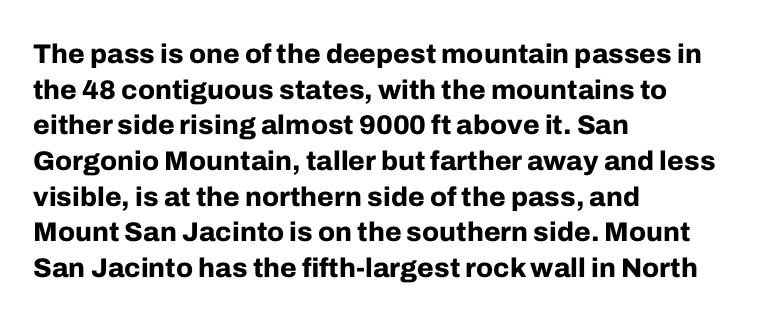
A typesetter would call this leading conventional body-copy spacing. Standard letterfit; no display-style spreading of the glyphs. The axis of the letterforms is exactly vertical. Typeset ragged right — the left edge is the straight one. Clear beneath every line of the passage. Each glyph is drawn with heavy, bold strokes.
